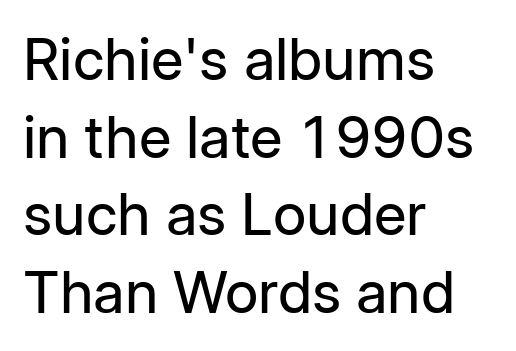
The image shows 58 px regular-weight sans-serif type, upright; set left-aligned, normal line spacing (1.34x), normal letter spacing, not underlined; low stroke contrast and a medium x-height.
